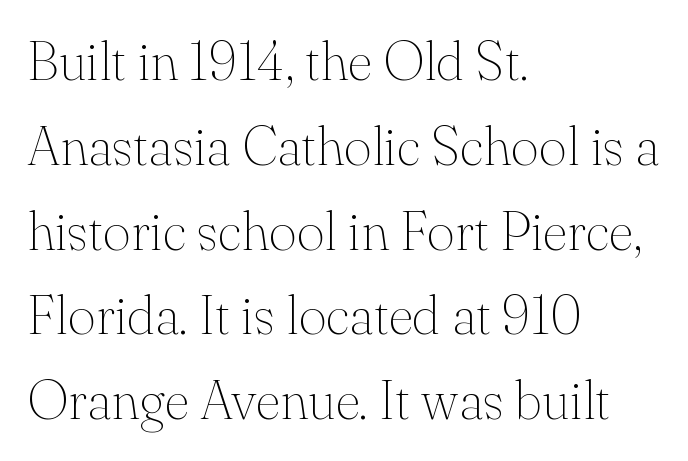
The image shows 54 px thin serif type, upright; set left-aligned, normal line spacing (1.57x), normal letter spacing, not underlined; medium stroke contrast and a small x-height.
